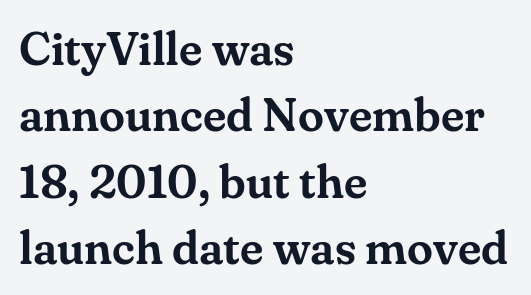
Q: Is the text italic (slanted)? A: No, it is upright.
Q: Is the typeface a serif or a sans-serif typeface? A: Serif.
Q: Is the text underlined? A: No.
Q: How is the paragraph aligned? A: Left-aligned.
Q: Is the spacing between letters normal or unusually wide? A: Normal.
Q: Is the spacing between lines tight, normal or loose? A: Normal.
Q: Width (condensed, normal, or wide)? A: Normal.
Q: Stroke contrast? A: Medium.
Q: x-height? A: Small.
Q: Monospaced? A: No.
